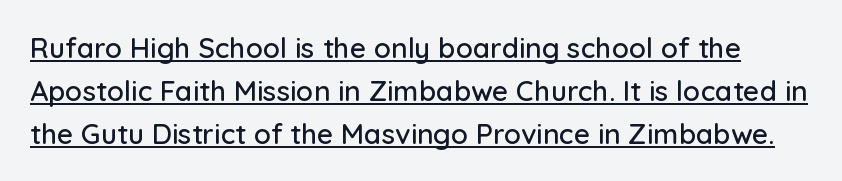
A continuous stroke trails under the words, as in a hyperlink. Baseline-to-baseline distance is the conventional proportion of letter height. Ascenders rise straight up at ninety degrees. The face used here is proportionally spaced, like ordinary book or web type. Words appear dense and cohesive because spacing is normal. This rendering employs a face without finishing strokes, i.e., a sans-serif.
